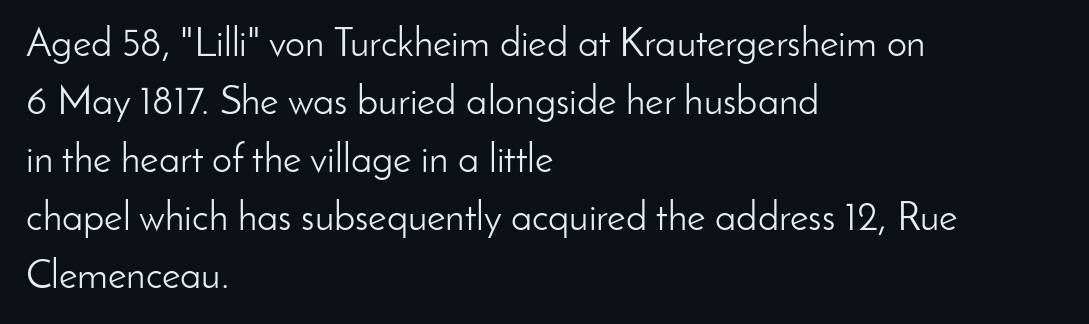
The image shows 40 px light sans-serif type, upright; set left-aligned, normal line spacing (1.45x), normal letter spacing, not underlined; low stroke contrast and a small x-height.
